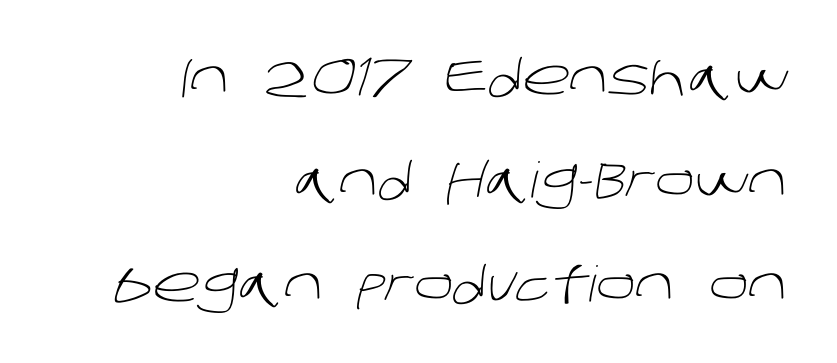
Q: Is the text bold? A: No.
Q: Is the typeface a serif or a sans-serif typeface? A: Sans-serif.
Q: Is the text underlined? A: No.
Q: How is the paragraph aligned? A: Right-aligned.
Q: Is the spacing between letters normal or unusually wide? A: Normal.
Q: Is the spacing between lines tight, normal or loose? A: Loose.
Q: Width (condensed, normal, or wide)? A: Normal.
Q: Stroke contrast? A: Low.
Q: x-height? A: Large.
Q: Monospaced? A: No.
